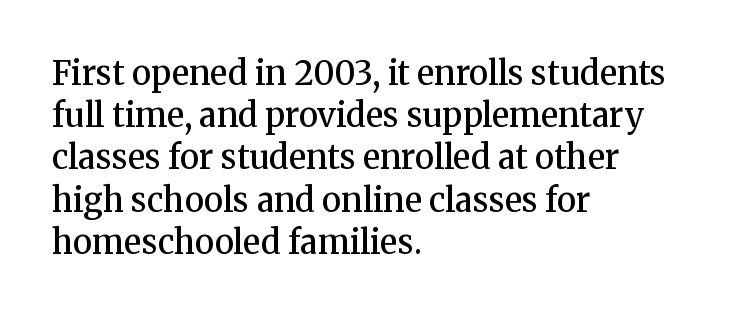
The image shows 33 px semibold serif type, upright; set left-aligned, normal line spacing (1.28x), normal letter spacing, not underlined; medium stroke contrast and a medium x-height.
